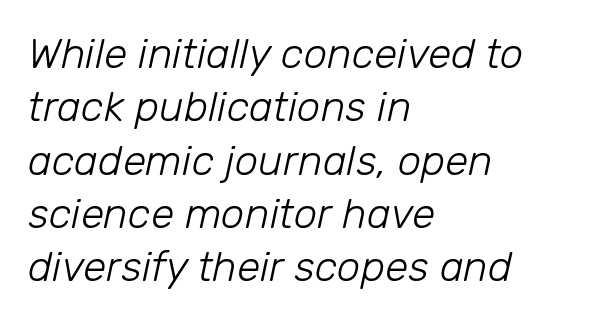
{"italic": "yes", "lean": "right", "slant_degrees": 12, "bold": "no", "weight": "light", "width": "normal", "stroke_contrast": "low", "x_height": "medium", "monospaced": "no", "underline": "no", "align": "left", "line_spacing": "normal", "line_spacing_ratio": 1.27, "letter_spacing": "normal", "letter_spacing_em": 0.0, "glyph_px": 42}
